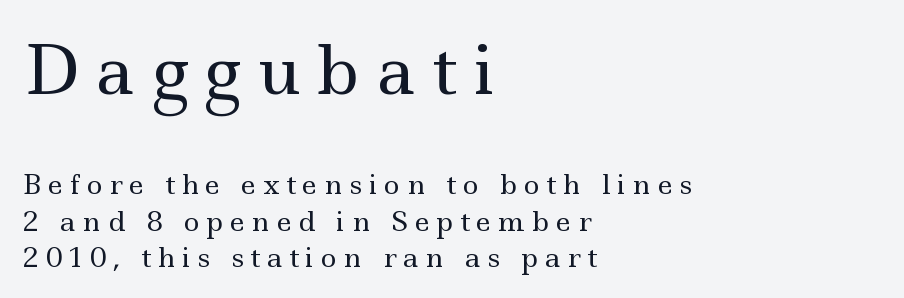
Q: Is the text bold? A: No.
Q: Is the text italic (slanted)? A: No, it is upright.
Q: Is the typeface a serif or a sans-serif typeface? A: Serif.
Q: Is the text underlined? A: No.
Q: How is the paragraph aligned? A: Left-aligned.
Q: Is the spacing between letters normal or unusually wide? A: Unusually wide.
Q: Is the spacing between lines tight, normal or loose? A: Normal.
Q: Which block of text is set in a larger size, the first (top) or the second (bottom)? A: The first (top) one.
Q: Width (condensed, normal, or wide)? A: Wide.
Q: x-height? A: Small.
Q: Monospaced? A: No.
